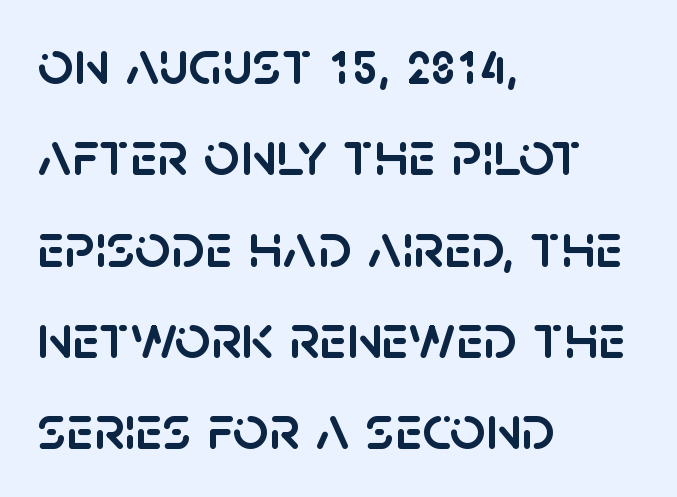
The image shows 63 px sans-serif type, upright; set left-aligned, normal line spacing (1.45x), normal letter spacing, not underlined; low stroke contrast and a large x-height.
